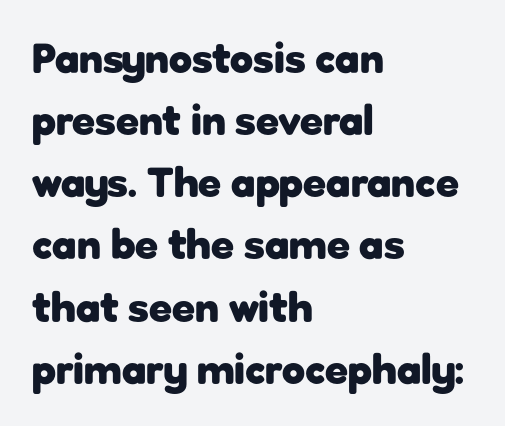
Words float on clear page, feet unadorned. Unlike a traditional serif, this face leaves its strokes unadorned. Is the block centered? No — it sits flush against the left margin. Summary of vertical rhythm: regular, with standard interline spacing.
